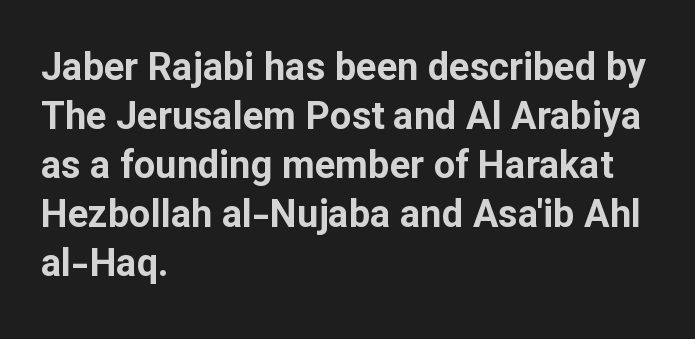
The image shows 38 px bold sans-serif type, upright; set left-aligned, normal line spacing (1.29x), normal letter spacing, not underlined; low stroke contrast and a medium x-height.
